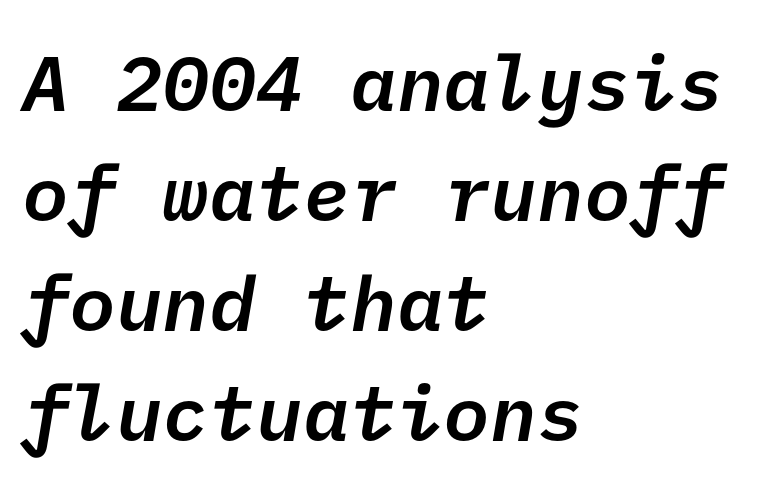
A student would call this left alignment; a typographer would say flush left, rag right. Reading down the column, the eye jumps a familiar distance to each next line. This rendering features lettering with no underline. Does the type have serifs? No, each stem ends abruptly.
